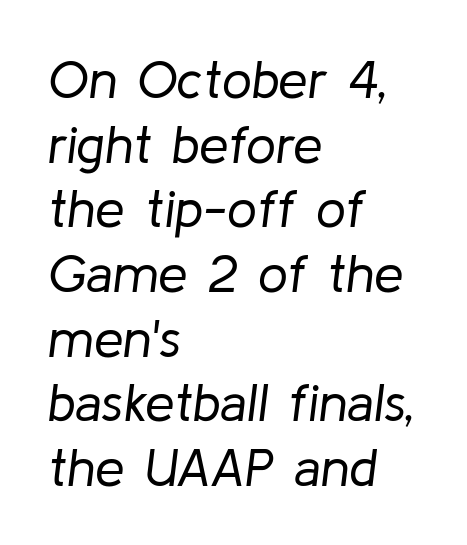
Quick note: underline off. The characters are drawn with everyday or finer stroke widths. This is oblique type, the kind used for emphasis or titles. The face used here is proportionally spaced, like ordinary book or web type. Is the block centered? No — it sits flush against the left margin. Each word holds together tightly as a unit, with standard inter-letter gaps.
